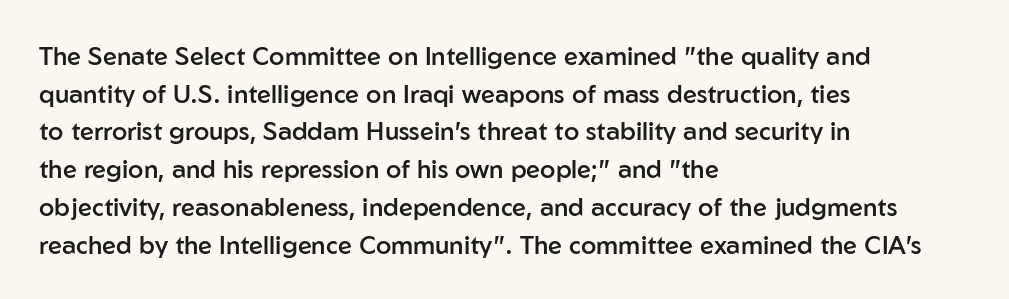
The image shows 25 px text type, upright; set left-aligned, normal line spacing (1.51x), normal letter spacing, not underlined.
